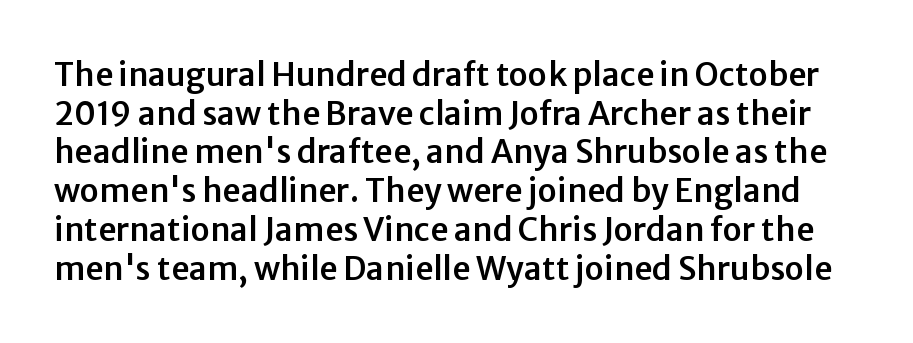
Do the characters align in a grid? No, the font is proportional. Decoration check: the copy has no underline. Posture: vertical. The face used here is a sans, in the tradition of grotesques and geometrics.
